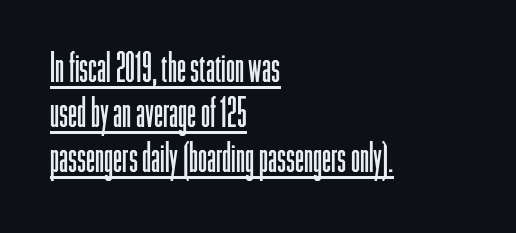
This block would grow much taller if given ordinary leading; it's compressed now. Leftover space on each line is placed entirely after the last word. The passage shown is typed in a proportional face where columns would drift. Is the letter spacing exaggerated? No — it looks like the ordinary default. Nothing sits at the stroke ends, so this counts as sans-serif.
